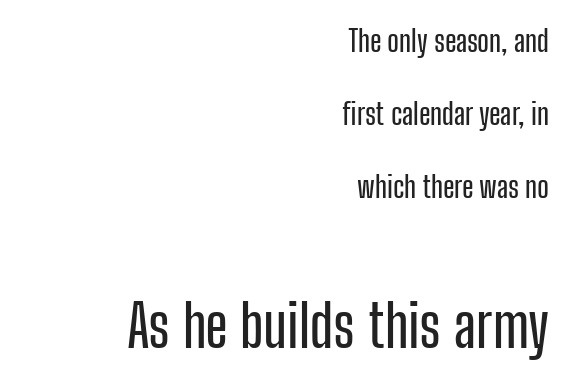
Teacher's note: observe the even right margin — that is flush-right alignment. The rendering uses natural spacing where letterforms have individual widths. The characters display no serif detailing; their extremities are plain. Nobody touched the tracking dial on this one.
